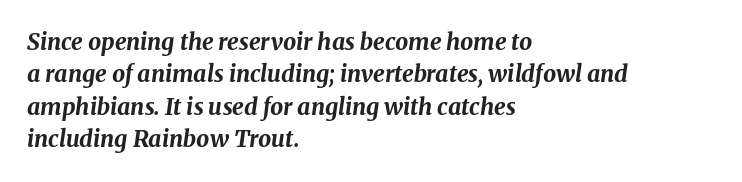
Tall strokes in this sample are angled rather than plumb. The sample has been set heavy, in full bold. The words here are not underlined. The tracking reads as untouched default to a designer's eye. Reading down the block, your eye returns to a fixed left position each line. Interline gaps are of average width in this sample.
